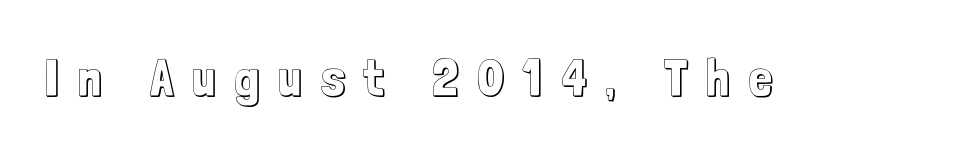
Q: Is the text italic (slanted)? A: No, it is upright.
Q: Is the text underlined? A: No.
Q: Is the spacing between letters normal or unusually wide? A: Unusually wide.
Q: Width (condensed, normal, or wide)? A: Condensed.
Q: x-height? A: Medium.
Q: Monospaced? A: No.
